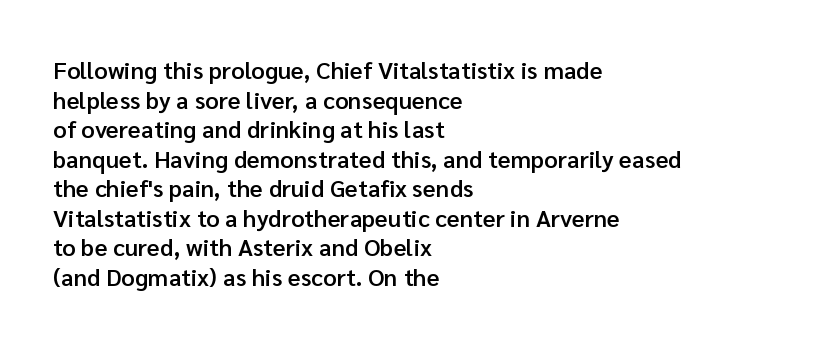
{"italic": "no", "bold": "semi", "underline": "no", "align": "left", "line_spacing_ratio": 1.23, "letter_spacing": "normal", "letter_spacing_em": 0.0, "glyph_px": 24}
